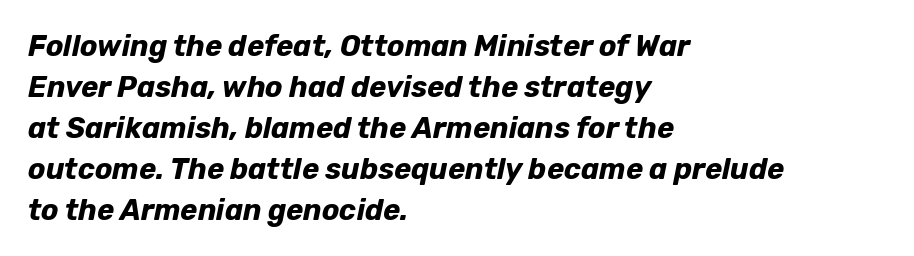
The image shows 29 px bold type, italic (leaning right); set left-aligned, normal line spacing (1.41x), normal letter spacing, not underlined; low stroke contrast and a medium x-height.
